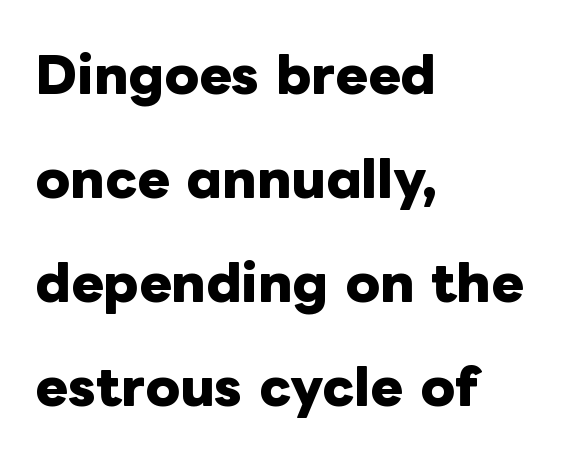
Check under the words: just untouched page. Baseline-to-baseline distance is far greater than the letter height. There is no visible air inserted between adjacent glyphs. In CSS terms this would be text-align: left.
